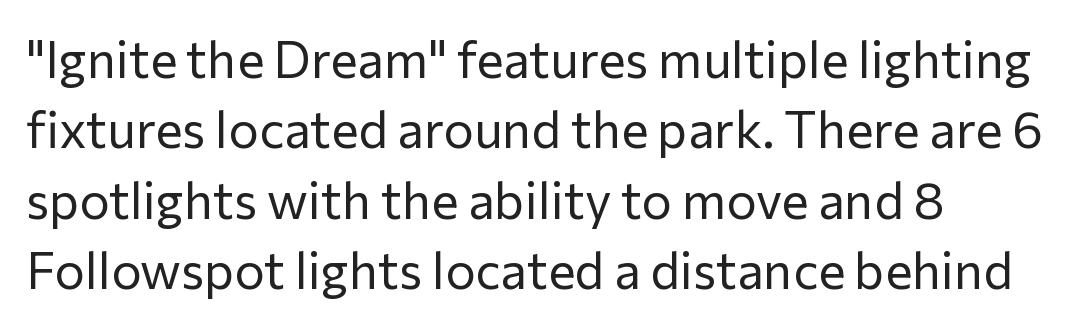
{"serif": "no", "italic": "no", "bold": "no", "weight": "regular", "width": "normal", "stroke_contrast": "low", "x_height": "medium", "monospaced": "no", "underline": "no", "align": "left", "line_spacing": "normal", "line_spacing_ratio": 1.38, "letter_spacing": "normal", "letter_spacing_em": 0.0, "glyph_px": 51}
